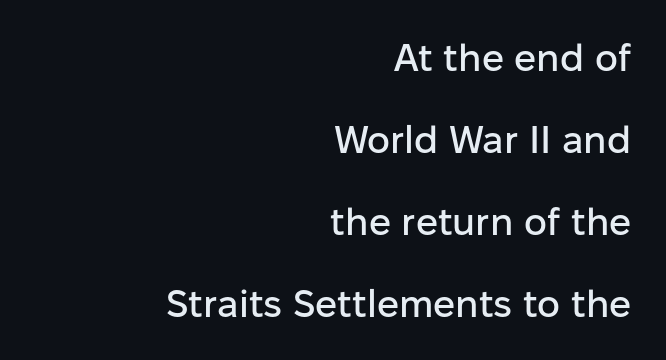
The image shows 39 px sans-serif type, upright; set right-aligned, loose line spacing (2.1x), normal letter spacing, not underlined; low stroke contrast and a medium x-height.
